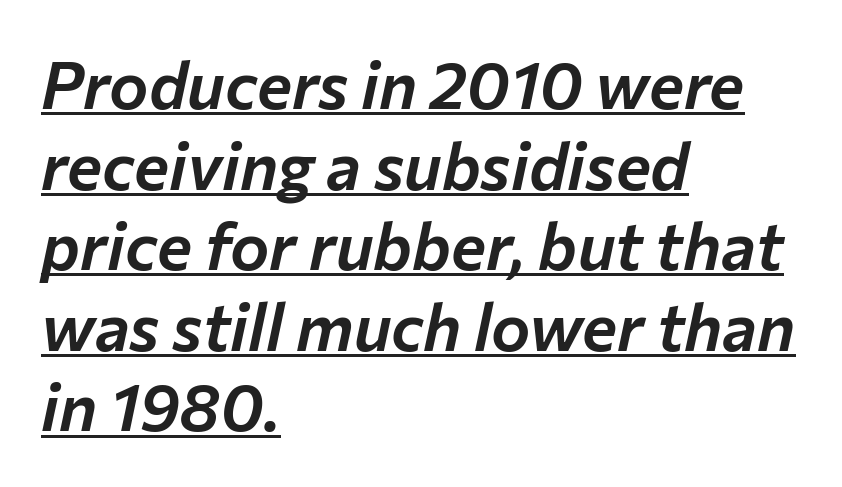
Q: Is the text italic (slanted)? A: Yes, it leans right by about 12 degrees.
Q: Is the text underlined? A: Yes.
Q: How is the paragraph aligned? A: Left-aligned.
Q: Is the spacing between letters normal or unusually wide? A: Normal.
Q: Width (condensed, normal, or wide)? A: Normal.
Q: Stroke contrast? A: Low.
Q: x-height? A: Medium.
Q: Monospaced? A: No.
